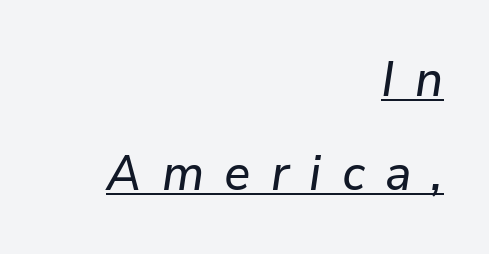
{"italic": "yes", "lean": "right", "slant_degrees": 9, "width": "normal", "stroke_contrast": "low", "x_height": "medium", "monospaced": "no", "underline": "yes", "align": "right", "line_spacing": "loose", "line_spacing_ratio": 1.91, "letter_spacing": "wide", "letter_spacing_em": 0.41, "glyph_px": 49}
